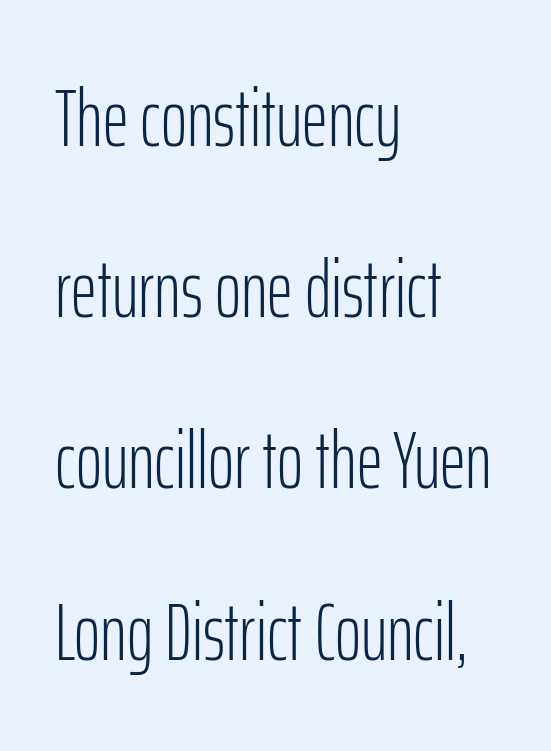
Q: Is the text bold? A: No.
Q: Is the text italic (slanted)? A: No, it is upright.
Q: Is the typeface a serif or a sans-serif typeface? A: Sans-serif.
Q: Is the text underlined? A: No.
Q: How is the paragraph aligned? A: Left-aligned.
Q: Is the spacing between letters normal or unusually wide? A: Normal.
Q: Is the spacing between lines tight, normal or loose? A: Loose.
Q: Width (condensed, normal, or wide)? A: Condensed.
Q: Stroke contrast? A: Low.
Q: x-height? A: Medium.
Q: Monospaced? A: No.
